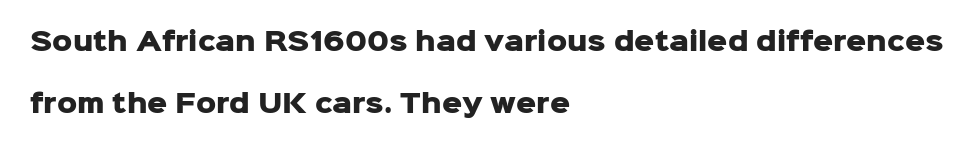
Q: Is the text bold? A: Yes.
Q: Is the text italic (slanted)? A: No, it is upright.
Q: Is the text underlined? A: No.
Q: How is the paragraph aligned? A: Left-aligned.
Q: Is the spacing between letters normal or unusually wide? A: Normal.
Q: Is the spacing between lines tight, normal or loose? A: Loose.
